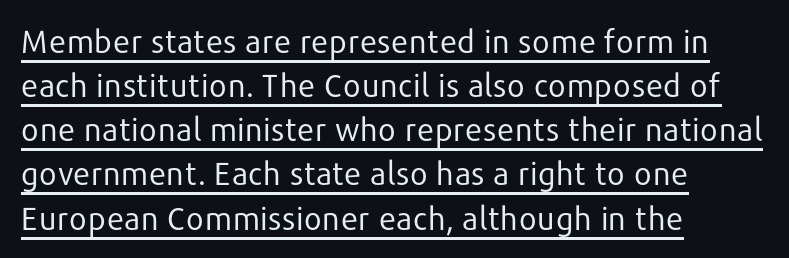
The image shows 32 px regular-weight sans-serif type, upright; set left-aligned, normal line spacing (1.38x), normal letter spacing, underlined; low stroke contrast and a medium x-height.
